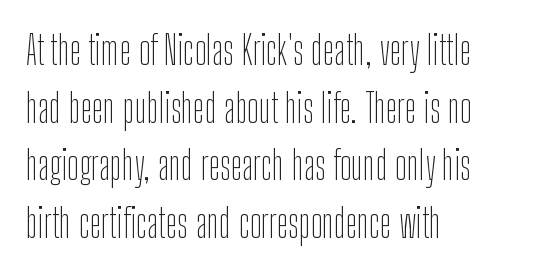
The image shows 39 px thin, condensed sans-serif type, upright; set left-aligned, normal line spacing (1.48x), normal letter spacing, not underlined; low stroke contrast and a medium x-height.
